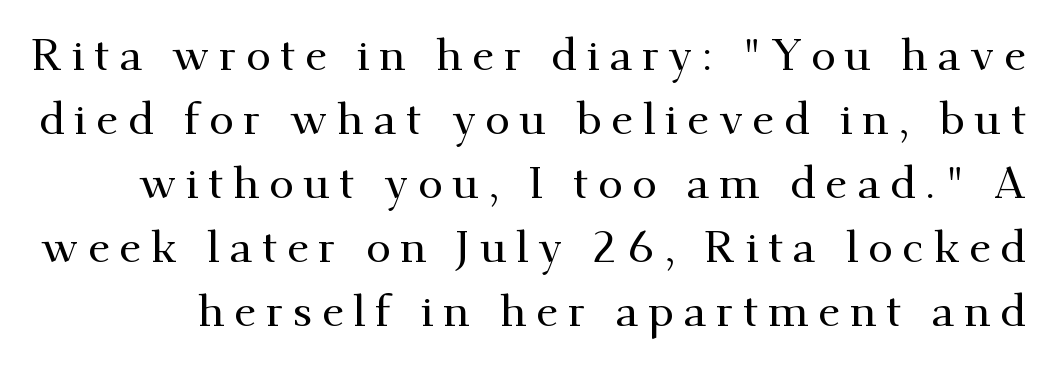
{"serif": "yes", "italic": "no", "width": "normal", "stroke_contrast": "medium", "x_height": "small", "monospaced": "no", "underline": "no", "line_spacing": "normal", "line_spacing_ratio": 1.42, "letter_spacing": "wide", "letter_spacing_em": 0.21, "glyph_px": 45}
